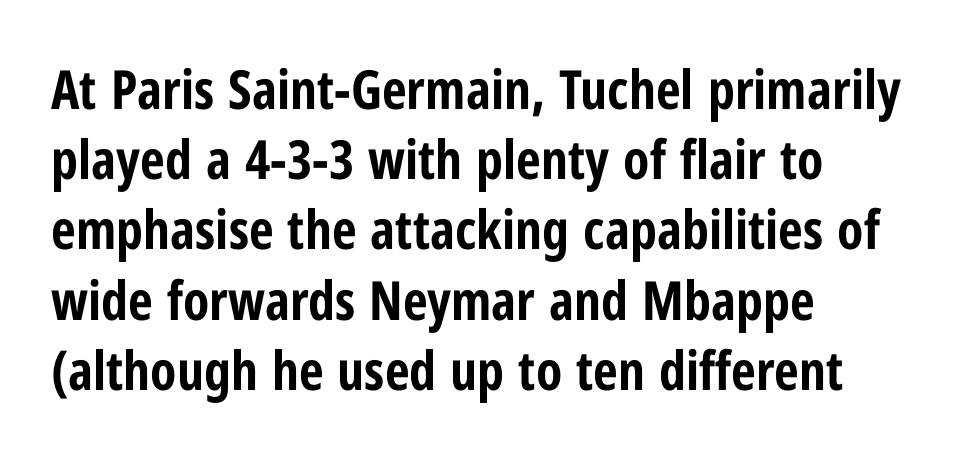
The image shows 54 px bold, condensed sans-serif type, upright; set left-aligned, normal line spacing (1.3x), normal letter spacing, not underlined; low stroke contrast and a medium x-height.
